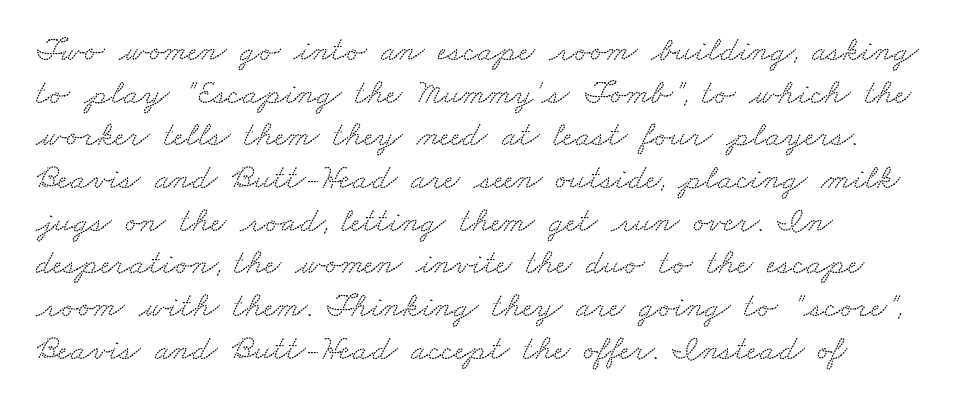
Q: Is the text underlined? A: No.
Q: How is the paragraph aligned? A: Left-aligned.
Q: Is the spacing between letters normal or unusually wide? A: Normal.
Q: Width (condensed, normal, or wide)? A: Wide.
Q: Stroke contrast? A: Low.
Q: x-height? A: Small.
Q: Monospaced? A: No.
